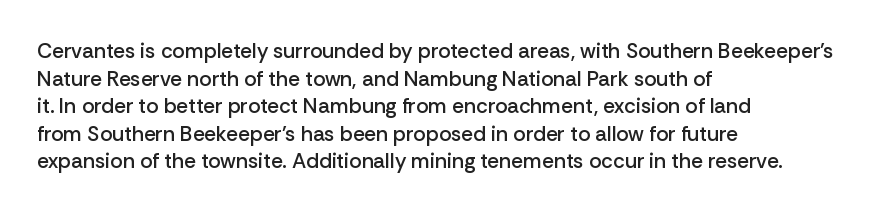
{"italic": "no", "bold": "semi", "underline": "no", "align": "left", "line_spacing": "normal", "line_spacing_ratio": 1.31, "letter_spacing": "normal", "letter_spacing_em": 0.0, "glyph_px": 21}
